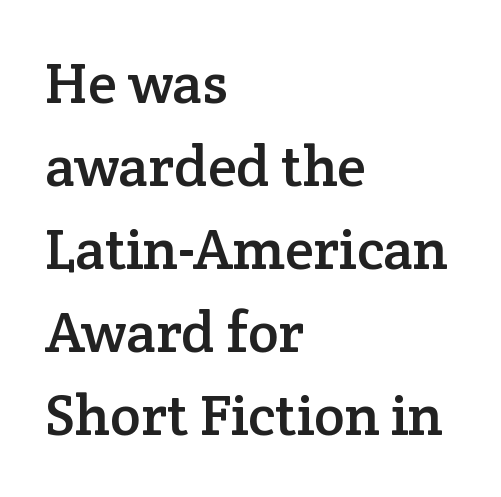
If you drew a line through each stem, it would be perfectly vertical. Honestly, the row spacing looks completely unremarkable. Each row of text sits above clean, open space. The line texture is even and compact thanks to regular tracking. The passage shown is typeset with a serif family.
